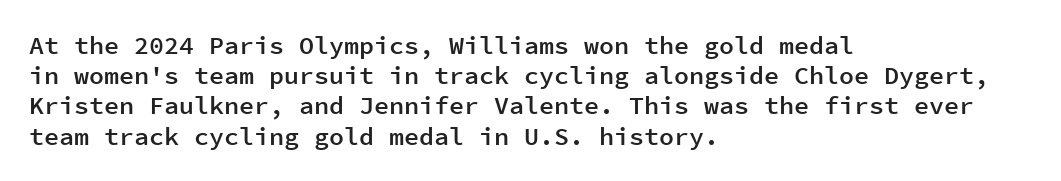
The image shows 25 px text type, upright; set left-aligned, line spacing 1.21x, normal letter spacing, not underlined.
